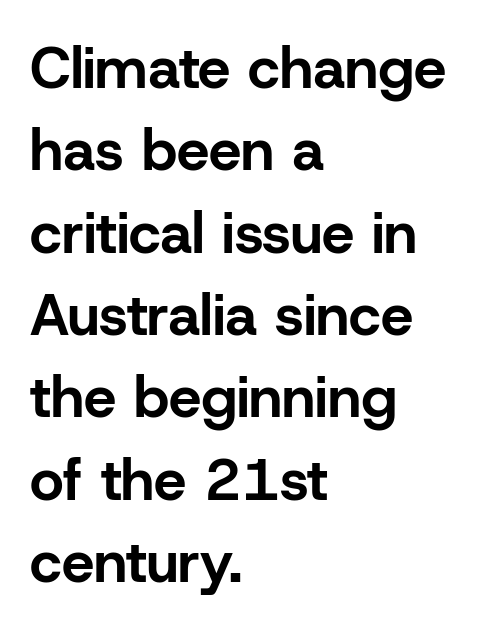
Q: Is the text bold? A: Yes.
Q: Is the text italic (slanted)? A: No, it is upright.
Q: Is the typeface a serif or a sans-serif typeface? A: Sans-serif.
Q: Is the text underlined? A: No.
Q: How is the paragraph aligned? A: Left-aligned.
Q: Is the spacing between letters normal or unusually wide? A: Normal.
Q: Is the spacing between lines tight, normal or loose? A: Normal.
Q: Width (condensed, normal, or wide)? A: Normal.
Q: Stroke contrast? A: Low.
Q: x-height? A: Medium.
Q: Monospaced? A: No.
